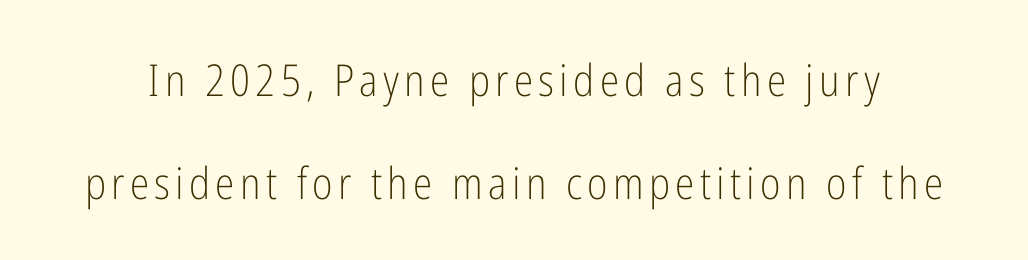
The image shows 44 px light, condensed sans-serif type, upright; set loose line spacing (2.33x), not underlined; low stroke contrast and a medium x-height.
